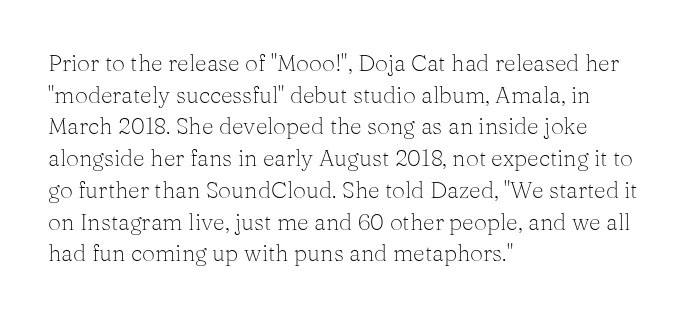
Q: Is the text bold? A: No.
Q: Is the text italic (slanted)? A: No, it is upright.
Q: Is the text underlined? A: No.
Q: How is the paragraph aligned? A: Left-aligned.
Q: Is the spacing between letters normal or unusually wide? A: Normal.
Q: Is the spacing between lines tight, normal or loose? A: Normal.
